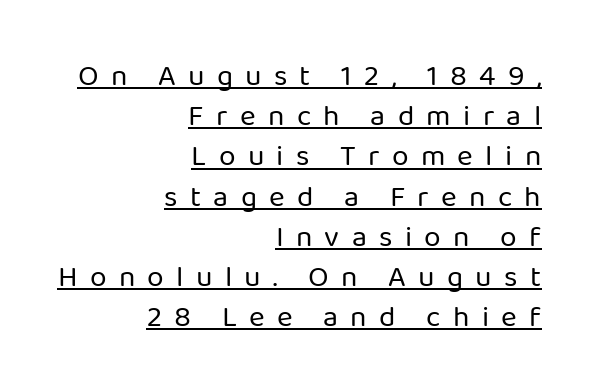
{"serif": "no", "italic": "no", "bold": "no", "weight": "regular", "width": "normal", "stroke_contrast": "low", "x_height": "medium", "monospaced": "no", "underline": "yes", "align": "right", "line_spacing": "normal", "line_spacing_ratio": 1.34, "letter_spacing": "wide", "letter_spacing_em": 0.41, "glyph_px": 30}
